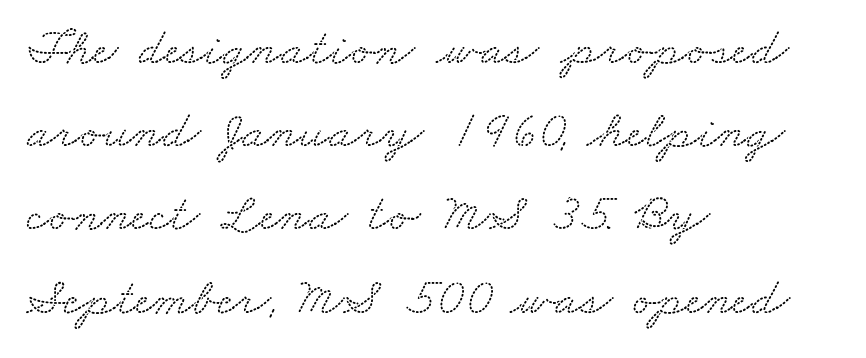
There is no visible air inserted between adjacent glyphs. The passage shown is typed in a proportional face where columns would drift. Horizontally, the lines are justified to the leading edge only. Evenly set lines give the paragraph a standard silhouette. Unmarked baselines from the first word to the last.
